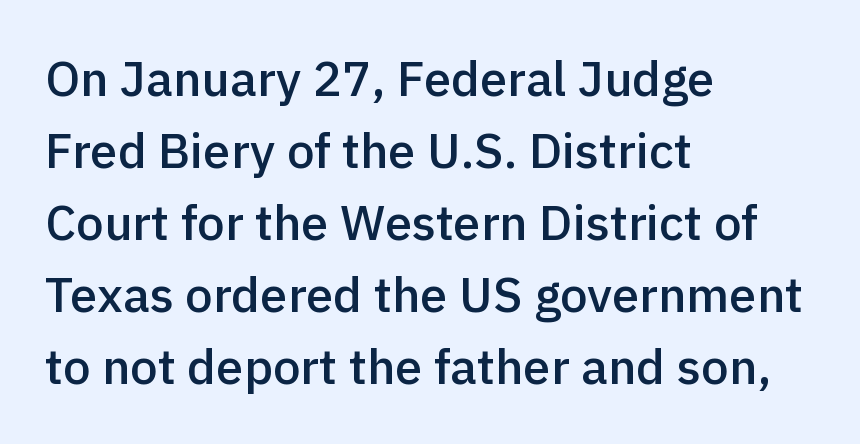
{"serif": "no", "italic": "no", "bold": "semi", "weight": "semibold", "width": "normal", "x_height": "medium", "monospaced": "no", "underline": "no", "align": "left", "line_spacing": "normal", "line_spacing_ratio": 1.47, "letter_spacing": "normal", "letter_spacing_em": 0.0, "glyph_px": 49}
